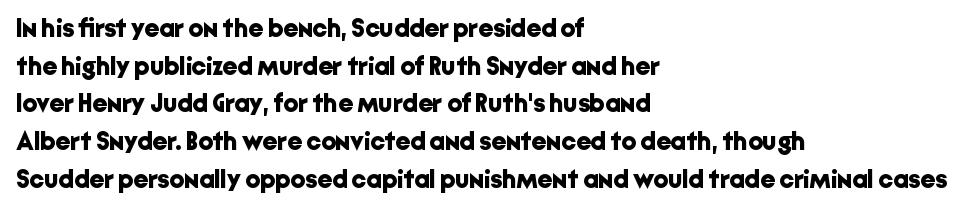
On the weight axis this lands at bold, roughly 700. Words float on clear page, feet unadorned. Interline gaps are of average width in this sample. The rendering keeps characters at their native spacing. In terms of posture, this sample is upright.
